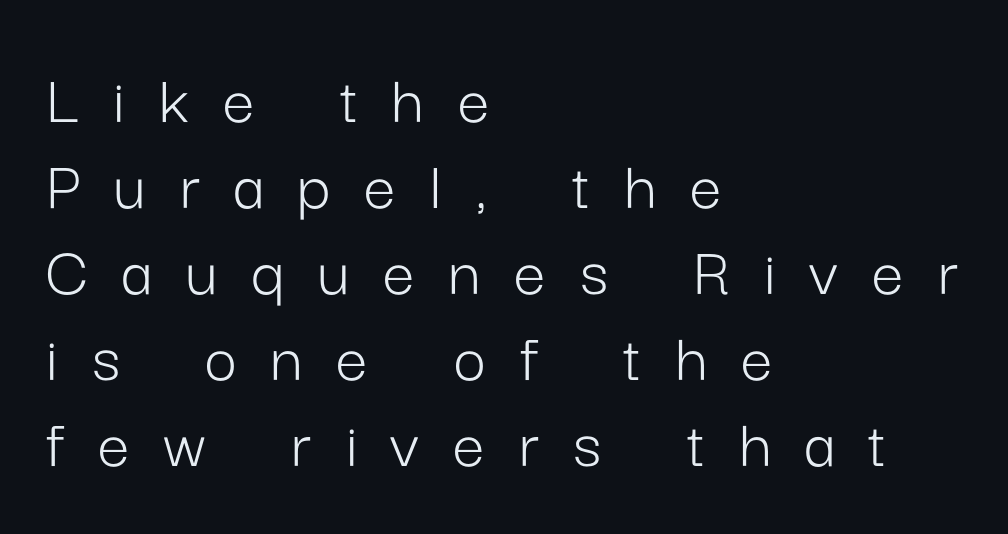
{"serif": "no", "italic": "no", "bold": "no", "weight": "light", "width": "normal", "stroke_contrast": "low", "x_height": "medium", "monospaced": "no", "underline": "no", "align": "left", "line_spacing_ratio": 1.21, "letter_spacing": "wide", "letter_spacing_em": 0.48, "glyph_px": 71}
